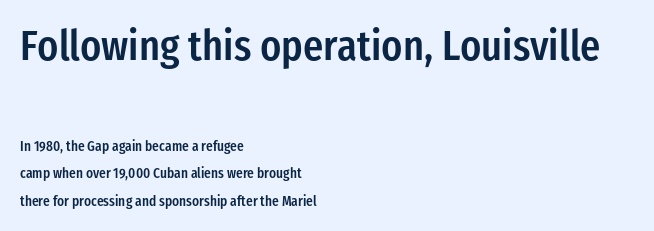
The image shows 42 px semibold, condensed sans-serif type, upright; set left-aligned, loose line spacing (1.98x), normal letter spacing, not underlined; the first (top) block is 3.0x larger; low stroke contrast and a medium x-height.
